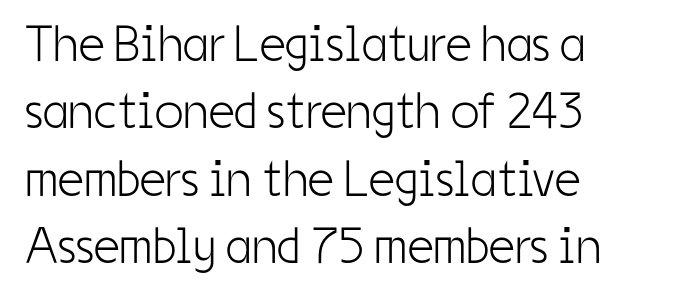
{"serif": "no", "italic": "no", "bold": "no", "weight": "light", "width": "condensed", "stroke_contrast": "low", "x_height": "medium", "monospaced": "no", "underline": "no", "align": "left", "line_spacing": "normal", "line_spacing_ratio": 1.32, "letter_spacing": "normal", "letter_spacing_em": 0.0, "glyph_px": 51}
